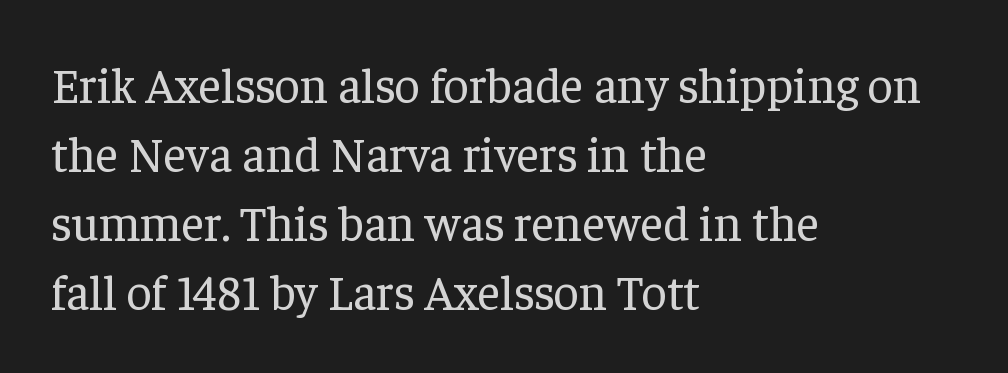
The image shows 49 px regular-weight serif type, upright; set left-aligned, normal line spacing (1.41x), normal letter spacing, not underlined; low stroke contrast and a medium x-height.
